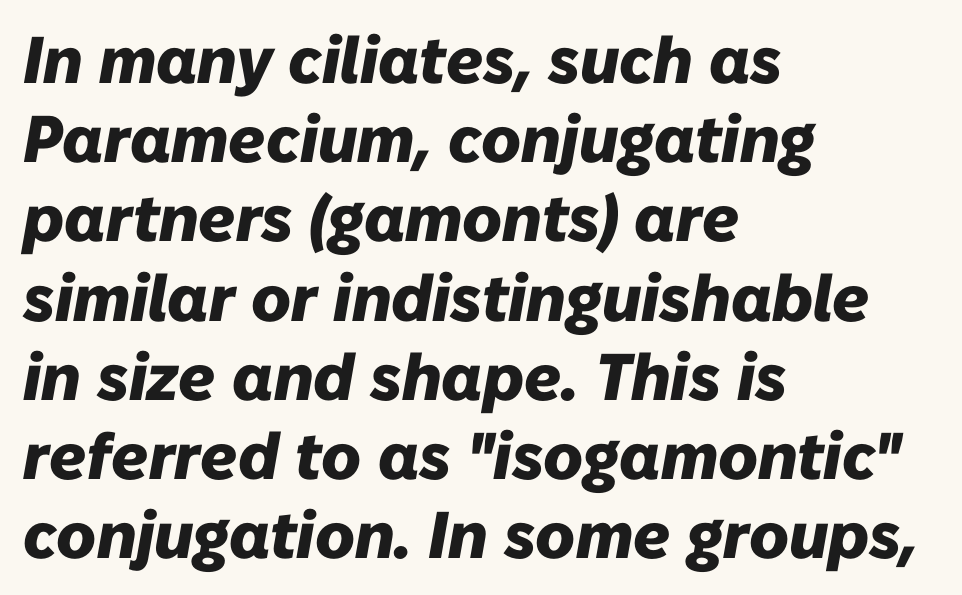
{"italic": "yes", "lean": "right", "slant_degrees": 10, "bold": "yes", "weight": "heavy", "width": "normal", "stroke_contrast": "low", "x_height": "medium", "monospaced": "no", "underline": "no", "align": "left", "line_spacing_ratio": 1.2, "letter_spacing": "normal", "letter_spacing_em": 0.0, "glyph_px": 66}
